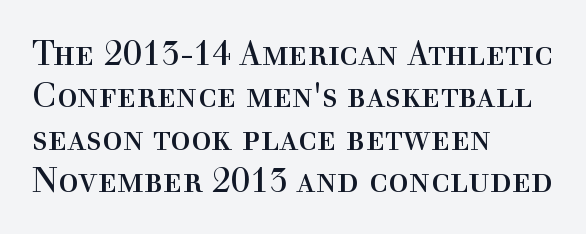
Q: Is the text bold? A: No.
Q: Is the text italic (slanted)? A: No, it is upright.
Q: Is the typeface a serif or a sans-serif typeface? A: Serif.
Q: Is the text underlined? A: No.
Q: How is the paragraph aligned? A: Left-aligned.
Q: Is the spacing between letters normal or unusually wide? A: Normal.
Q: Is the spacing between lines tight, normal or loose? A: Normal.
Q: Width (condensed, normal, or wide)? A: Normal.
Q: x-height? A: Medium.
Q: Monospaced? A: No.
